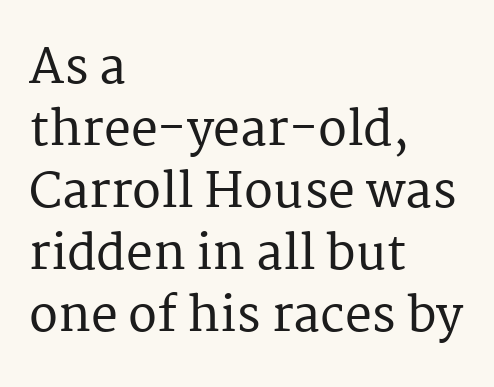
The image shows 48 px serif type, upright; set left-aligned, normal line spacing (1.29x), normal letter spacing, not underlined; medium stroke contrast and a medium x-height.
